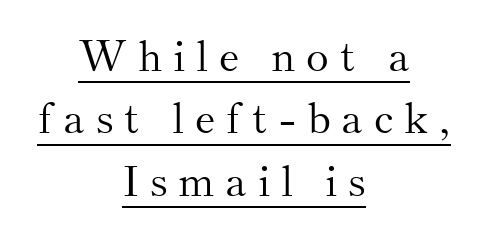
Q: Is the text bold? A: No.
Q: Is the text italic (slanted)? A: No, it is upright.
Q: Is the typeface a serif or a sans-serif typeface? A: Serif.
Q: Is the text underlined? A: Yes.
Q: How is the paragraph aligned? A: Centered.
Q: Is the spacing between letters normal or unusually wide? A: Unusually wide.
Q: Is the spacing between lines tight, normal or loose? A: Normal.
Q: Width (condensed, normal, or wide)? A: Normal.
Q: Stroke contrast? A: Medium.
Q: x-height? A: Small.
Q: Monospaced? A: No.
